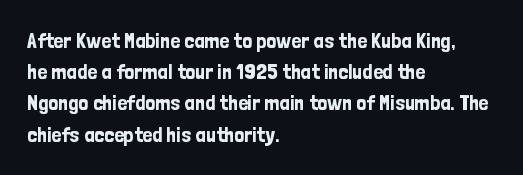
Q: Is the text italic (slanted)? A: No, it is upright.
Q: Is the text underlined? A: No.
Q: How is the paragraph aligned? A: Left-aligned.
Q: Is the spacing between letters normal or unusually wide? A: Normal.
Q: Is the spacing between lines tight, normal or loose? A: Normal.
